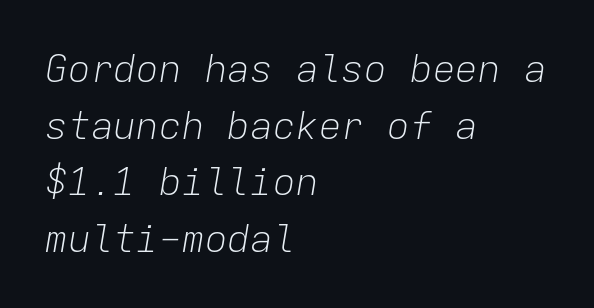
The image shows 38 px light type, italic (leaning right), monospaced; set left-aligned, normal line spacing (1.49x), normal letter spacing, not underlined; low stroke contrast and a medium x-height.
